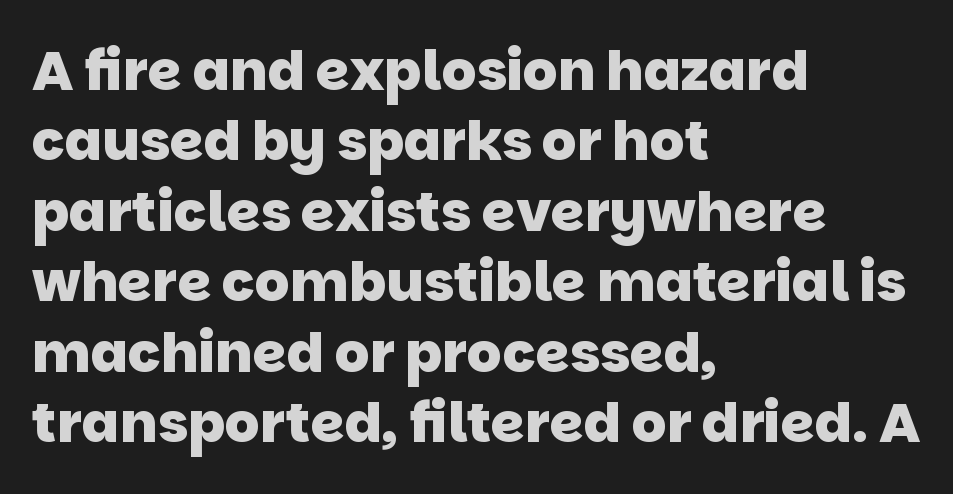
Q: Is the text bold? A: Yes.
Q: Is the typeface a serif or a sans-serif typeface? A: Sans-serif.
Q: Is the text underlined? A: No.
Q: How is the paragraph aligned? A: Left-aligned.
Q: Is the spacing between letters normal or unusually wide? A: Normal.
Q: Is the spacing between lines tight, normal or loose? A: Normal.
Q: Width (condensed, normal, or wide)? A: Normal.
Q: Stroke contrast? A: Low.
Q: x-height? A: Large.
Q: Monospaced? A: No.
